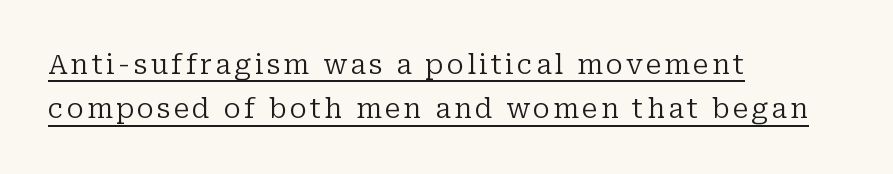
{"italic": "no", "bold": "no", "underline": "yes", "align": "left", "line_spacing": "normal", "line_spacing_ratio": 1.64, "glyph_px": 27}
